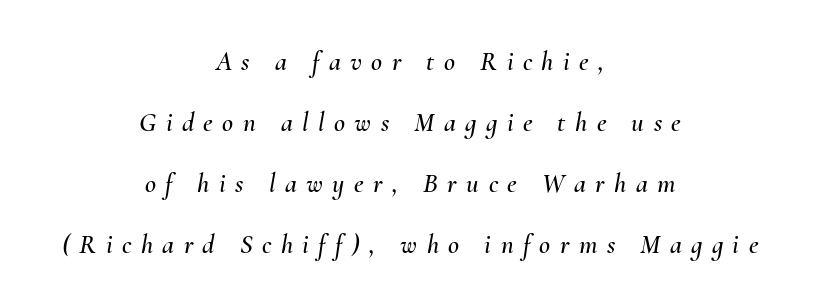
Q: Is the text italic (slanted)? A: Yes, it leans right by about 10 degrees.
Q: Is the text underlined? A: No.
Q: How is the paragraph aligned? A: Centered.
Q: Is the spacing between letters normal or unusually wide? A: Unusually wide.
Q: Is the spacing between lines tight, normal or loose? A: Loose.
